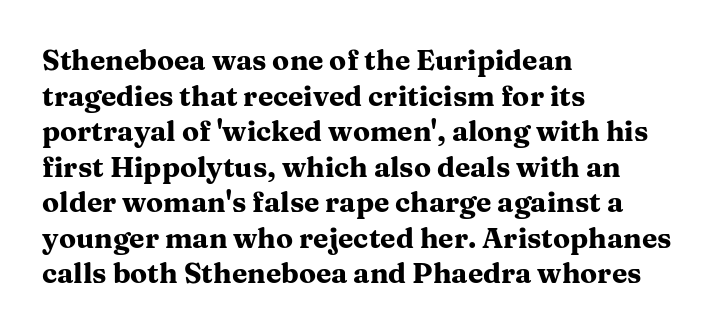
Q: Is the text bold? A: Yes.
Q: Is the text italic (slanted)? A: No, it is upright.
Q: Is the typeface a serif or a sans-serif typeface? A: Serif.
Q: Is the text underlined? A: No.
Q: How is the paragraph aligned? A: Left-aligned.
Q: Is the spacing between letters normal or unusually wide? A: Normal.
Q: Is the spacing between lines tight, normal or loose? A: Normal.
Q: Width (condensed, normal, or wide)? A: Wide.
Q: Stroke contrast? A: Medium.
Q: x-height? A: Medium.
Q: Monospaced? A: No.
